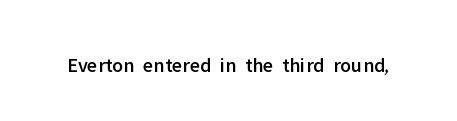
Every character sits straight up, as roman type does. The string is rendered with underlining switched off. Students, note that the glyphs here touch the page at normal intervals.
